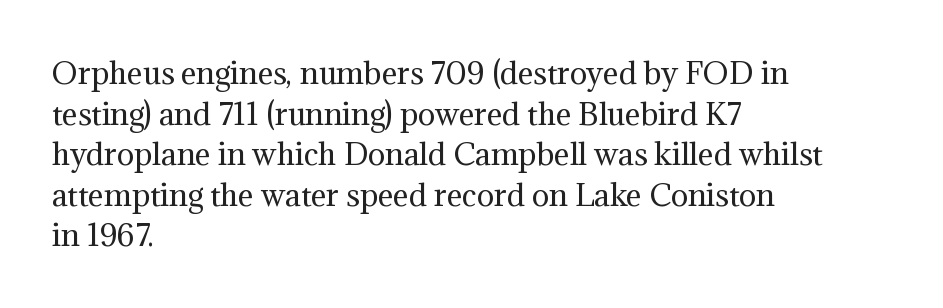
{"serif": "yes", "italic": "no", "bold": "no", "weight": "regular", "width": "normal", "stroke_contrast": "medium", "x_height": "medium", "monospaced": "no", "underline": "no", "align": "left", "line_spacing": "normal", "line_spacing_ratio": 1.4, "letter_spacing": "normal", "letter_spacing_em": 0.0, "glyph_px": 29}
